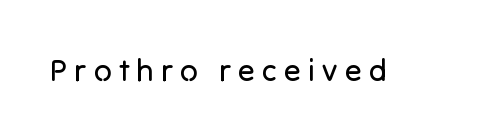
The image shows 31 px regular-weight sans-serif type, upright; set unusually wide letter spacing (+0.23 em), not underlined; low stroke contrast and a medium x-height.
